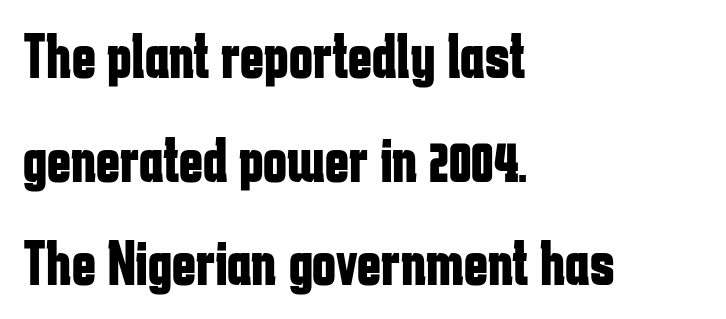
Q: Is the text bold? A: Yes.
Q: Is the text italic (slanted)? A: No, it is upright.
Q: Is the typeface a serif or a sans-serif typeface? A: Sans-serif.
Q: Is the text underlined? A: No.
Q: How is the paragraph aligned? A: Left-aligned.
Q: Is the spacing between letters normal or unusually wide? A: Normal.
Q: Is the spacing between lines tight, normal or loose? A: Normal.
Q: Width (condensed, normal, or wide)? A: Condensed.
Q: Stroke contrast? A: Low.
Q: x-height? A: Medium.
Q: Monospaced? A: No.
